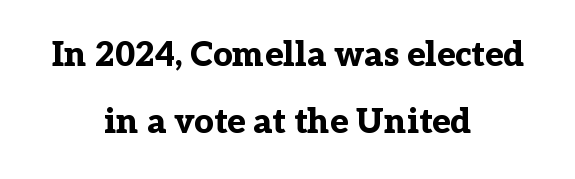
You could call the tracking neutral — neither tight nor loose. The passage shown stacks its lines with a broad gap. When letters stand straight like this, we call the style roman or upright. Strokes here are thick enough to call this a true bold. Plain, unruled lines of type. The typeface chosen for these lines features serifs.
